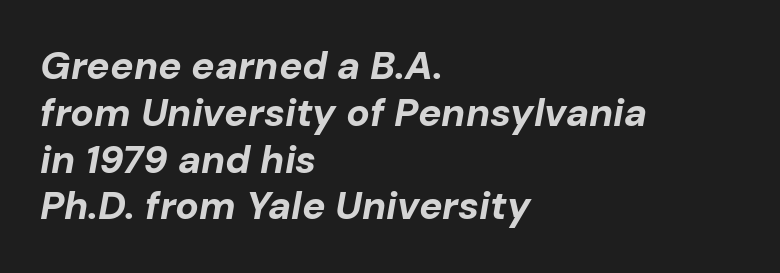
The image shows 39 px bold type, italic (leaning right); set left-aligned, line spacing 1.2x, normal letter spacing, not underlined; low stroke contrast and a medium x-height.
